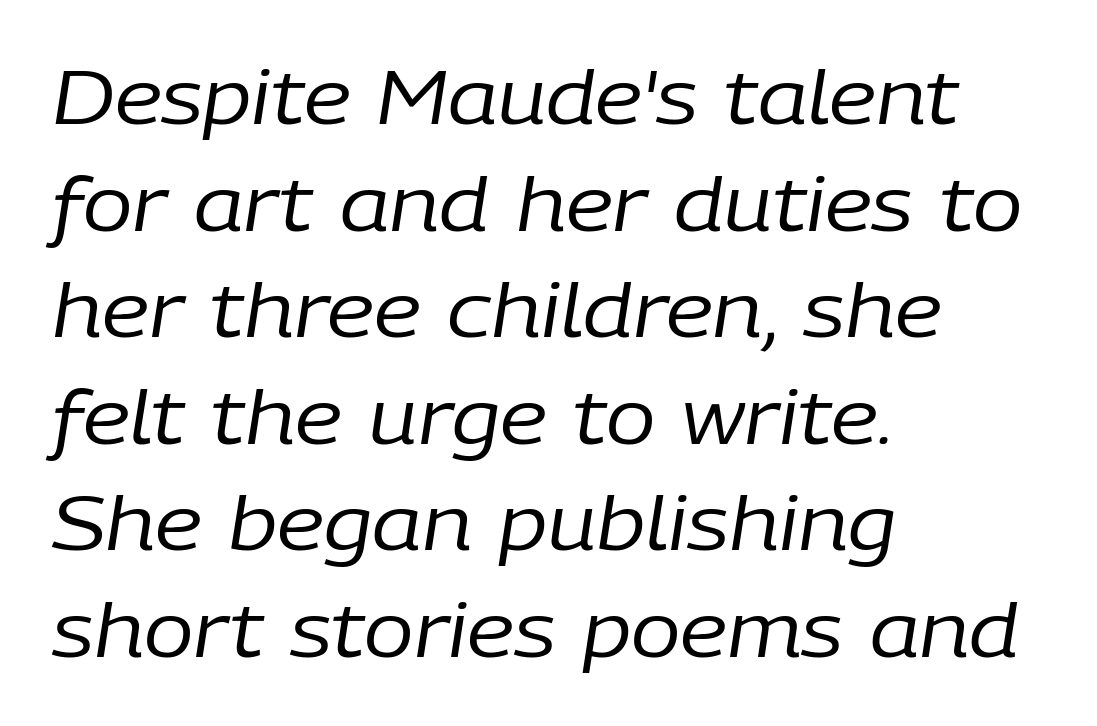
Q: Is the text bold? A: No.
Q: Is the text italic (slanted)? A: Yes, it leans right by about 9 degrees.
Q: Is the text underlined? A: No.
Q: How is the paragraph aligned? A: Left-aligned.
Q: Is the spacing between letters normal or unusually wide? A: Normal.
Q: Is the spacing between lines tight, normal or loose? A: Normal.
Q: Width (condensed, normal, or wide)? A: Normal.
Q: Stroke contrast? A: Low.
Q: x-height? A: Medium.
Q: Monospaced? A: No.
